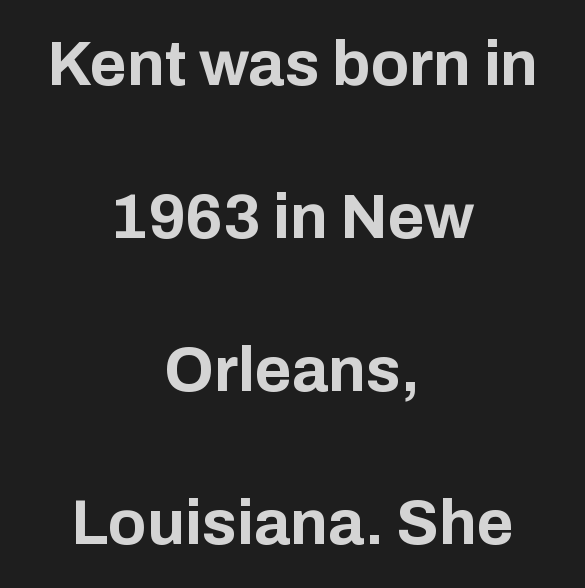
The image shows 63 px bold sans-serif type, upright; set centered, loose line spacing (2.43x), normal letter spacing, not underlined; low stroke contrast and a medium x-height.
